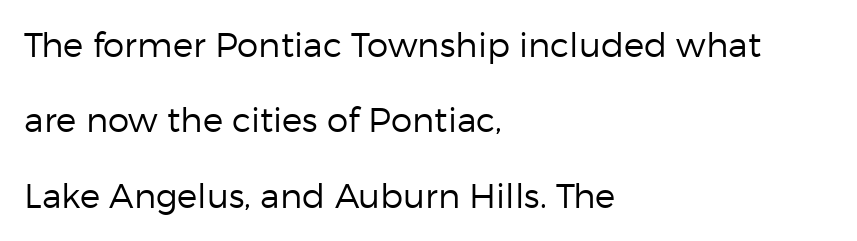
The image shows 34 px regular-weight sans-serif type, upright; set left-aligned, loose line spacing (2.22x), normal letter spacing, not underlined; low stroke contrast and a medium x-height.
